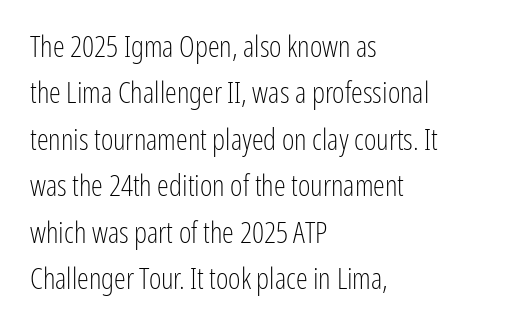
Q: Is the text bold? A: No.
Q: Is the text italic (slanted)? A: No, it is upright.
Q: Is the typeface a serif or a sans-serif typeface? A: Sans-serif.
Q: Is the text underlined? A: No.
Q: How is the paragraph aligned? A: Left-aligned.
Q: Is the spacing between letters normal or unusually wide? A: Normal.
Q: Is the spacing between lines tight, normal or loose? A: Normal.
Q: Width (condensed, normal, or wide)? A: Condensed.
Q: Stroke contrast? A: Low.
Q: x-height? A: Medium.
Q: Monospaced? A: No.
